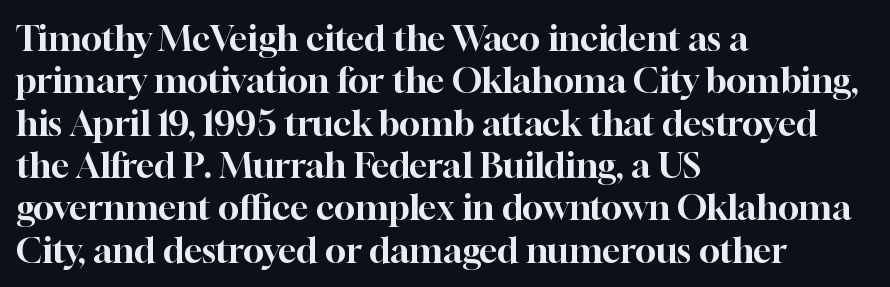
{"serif": "yes", "italic": "no", "width": "normal", "stroke_contrast": "high", "x_height": "medium", "monospaced": "no", "underline": "no", "align": "left", "line_spacing_ratio": 1.21, "letter_spacing": "normal", "letter_spacing_em": 0.0, "glyph_px": 35}
